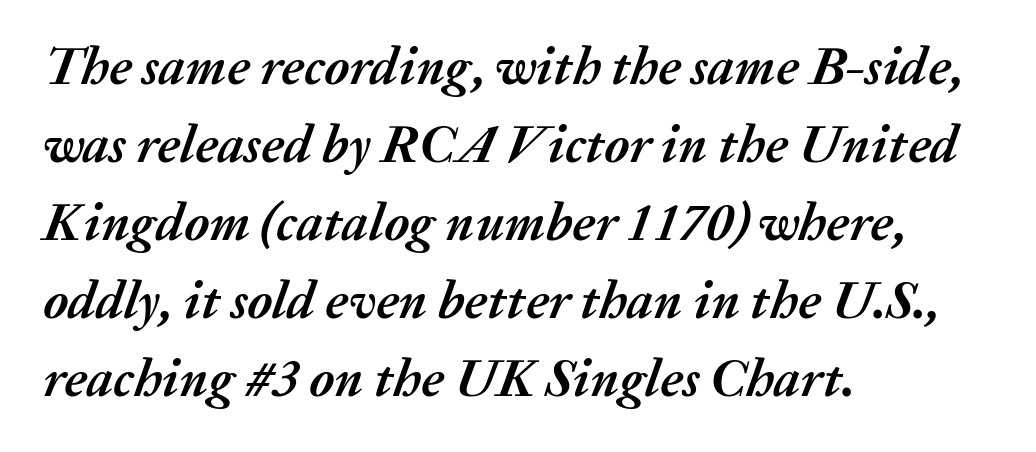
How are the letters spaced? Ordinarily, with no added tracking. Strokes here are thick enough to call this a true bold. Each line starts at the same left margin while the right side varies. This sample keeps an unexceptional amount of space between lines. There's an unmistakable incline to the writing here.
